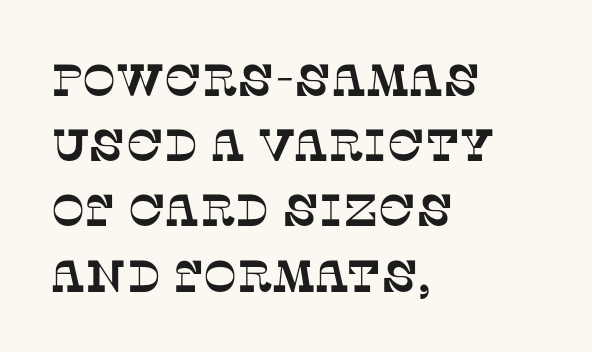
The area under the type is left untouched. There is no visible air inserted between adjacent glyphs. This block has exactly the height ordinary leading produces. Do the characters align in a grid? No, the font is proportional.
